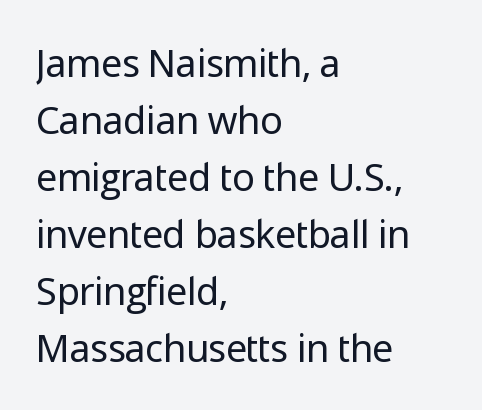
What stands out about the letter spacing? Nothing — it is the standard amount. The passage shown is not bold in any degree. This sample has the flowing, uneven cadence of proportional lettering. The font family rendered here belongs to the sans-serif group. Italic? Not at all — the glyphs are vertical.
